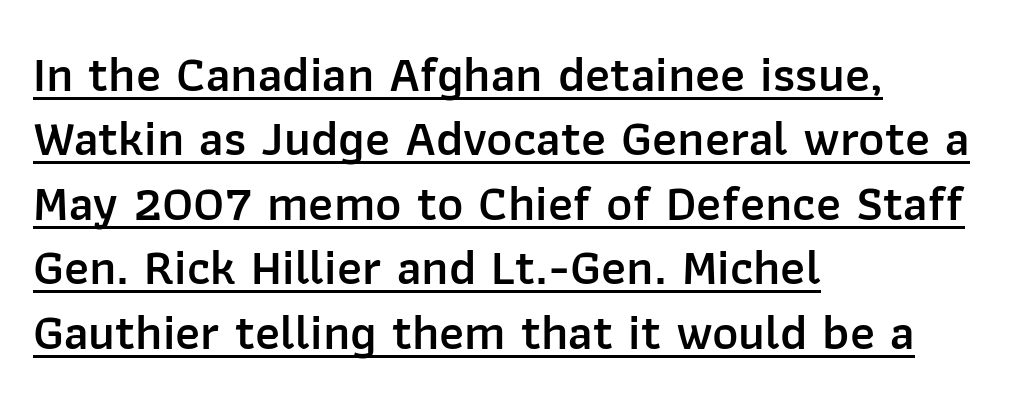
{"serif": "no", "italic": "no", "bold": "semi", "weight": "semibold", "width": "normal", "stroke_contrast": "low", "x_height": "medium", "monospaced": "no", "underline": "yes", "align": "left", "line_spacing": "normal", "line_spacing_ratio": 1.29, "letter_spacing": "normal", "letter_spacing_em": 0.0, "glyph_px": 50}
